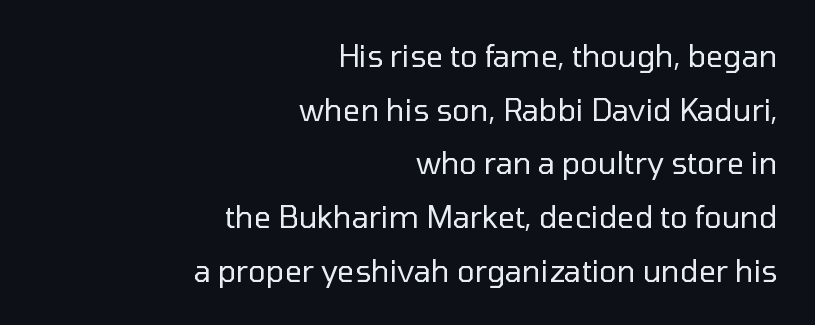
Layout note: lines flush right. Check under the words: just untouched page. Nothing heavy about these letters — not bold at all. Posture: upright roman.
